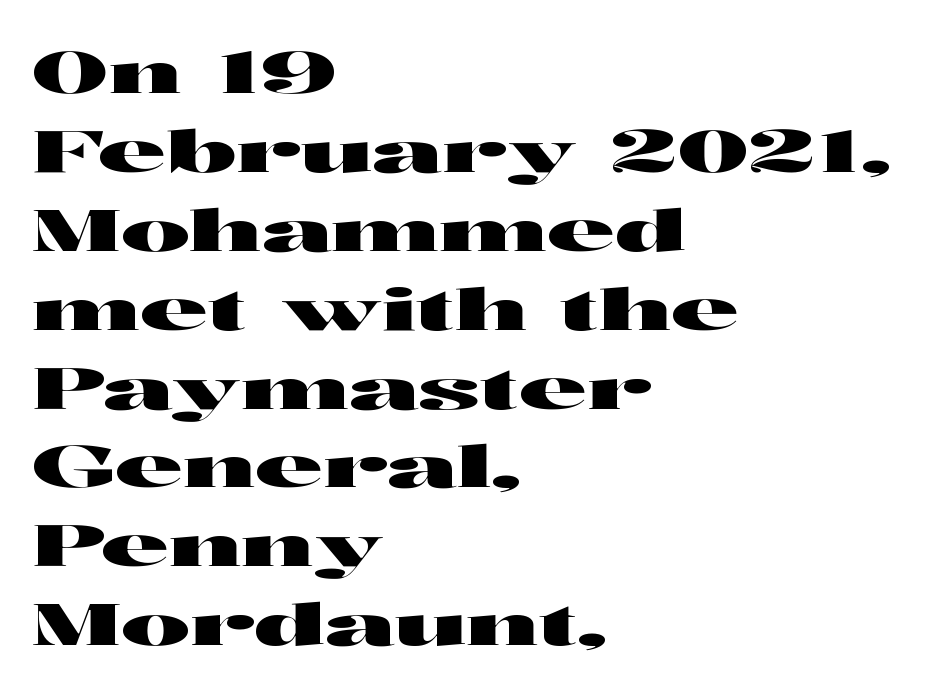
The image shows 58 px wide sans-serif type, upright; set left-aligned, normal line spacing (1.36x), normal letter spacing, not underlined; high stroke contrast and a medium x-height.
